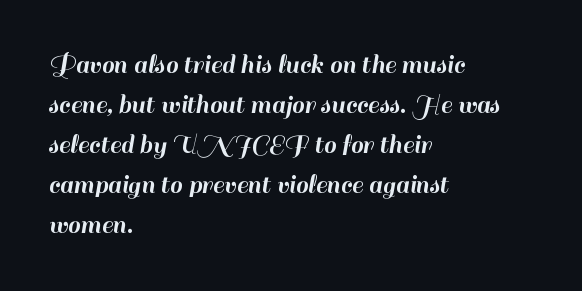
Q: Is the text italic (slanted)? A: Yes.
Q: Is the typeface a serif or a sans-serif typeface? A: Sans-serif.
Q: Is the text underlined? A: No.
Q: How is the paragraph aligned? A: Left-aligned.
Q: Is the spacing between letters normal or unusually wide? A: Normal.
Q: Is the spacing between lines tight, normal or loose? A: Normal.
Q: Width (condensed, normal, or wide)? A: Normal.
Q: Stroke contrast? A: High.
Q: x-height? A: Small.
Q: Monospaced? A: No.
